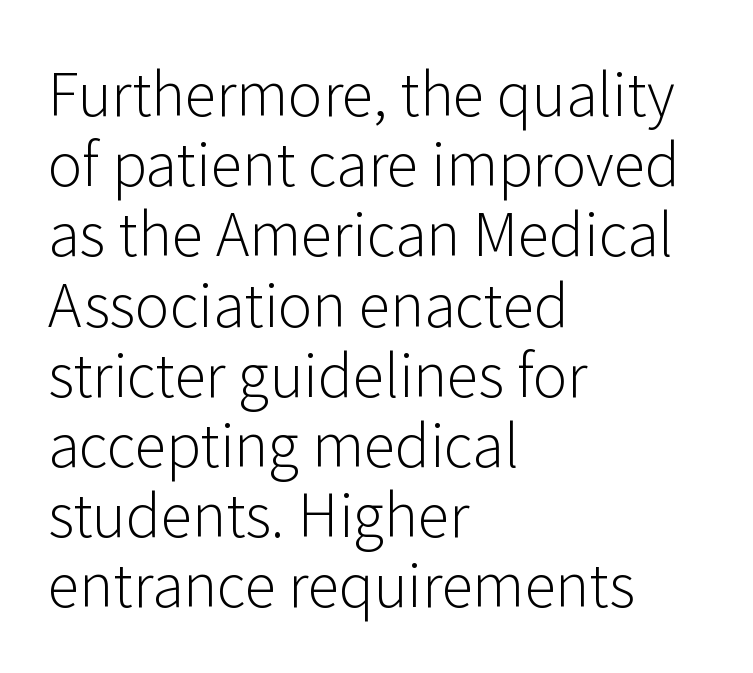
Q: Is the text bold? A: No.
Q: Is the text italic (slanted)? A: No, it is upright.
Q: Is the typeface a serif or a sans-serif typeface? A: Sans-serif.
Q: Is the text underlined? A: No.
Q: How is the paragraph aligned? A: Left-aligned.
Q: Is the spacing between letters normal or unusually wide? A: Normal.
Q: Width (condensed, normal, or wide)? A: Normal.
Q: Stroke contrast? A: Low.
Q: x-height? A: Medium.
Q: Monospaced? A: No.
